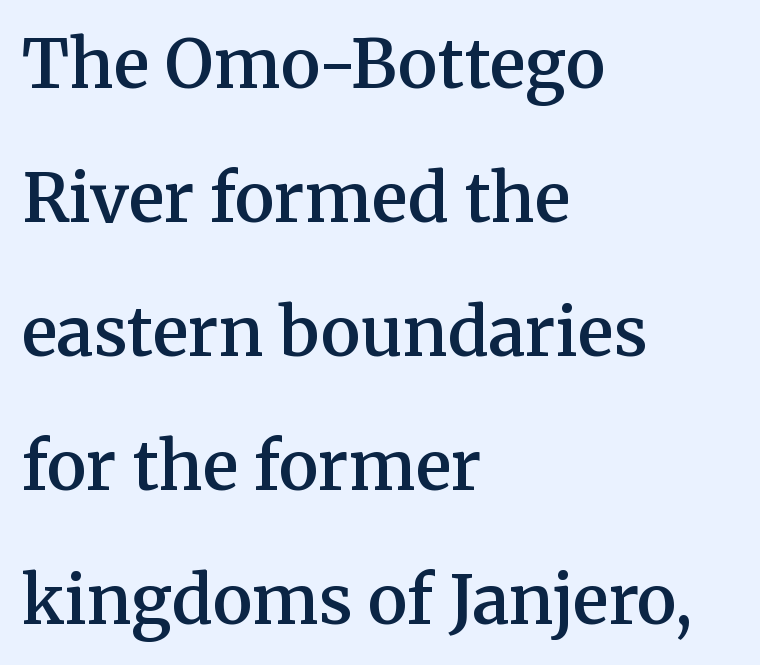
The image shows 67 px semibold serif type, upright; set left-aligned, loose line spacing (2.0x), normal letter spacing, not underlined; medium stroke contrast and a medium x-height.
